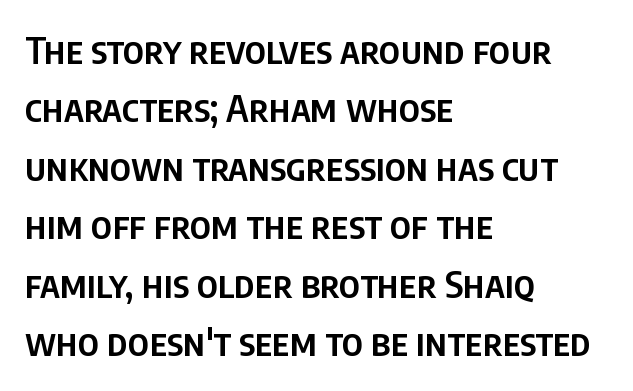
Q: Is the text bold? A: Semi-bold.
Q: Is the text italic (slanted)? A: No, it is upright.
Q: Is the typeface a serif or a sans-serif typeface? A: Sans-serif.
Q: Is the text underlined? A: No.
Q: How is the paragraph aligned? A: Left-aligned.
Q: Is the spacing between letters normal or unusually wide? A: Normal.
Q: Is the spacing between lines tight, normal or loose? A: Normal.
Q: Width (condensed, normal, or wide)? A: Condensed.
Q: Stroke contrast? A: Low.
Q: x-height? A: Large.
Q: Monospaced? A: No.
